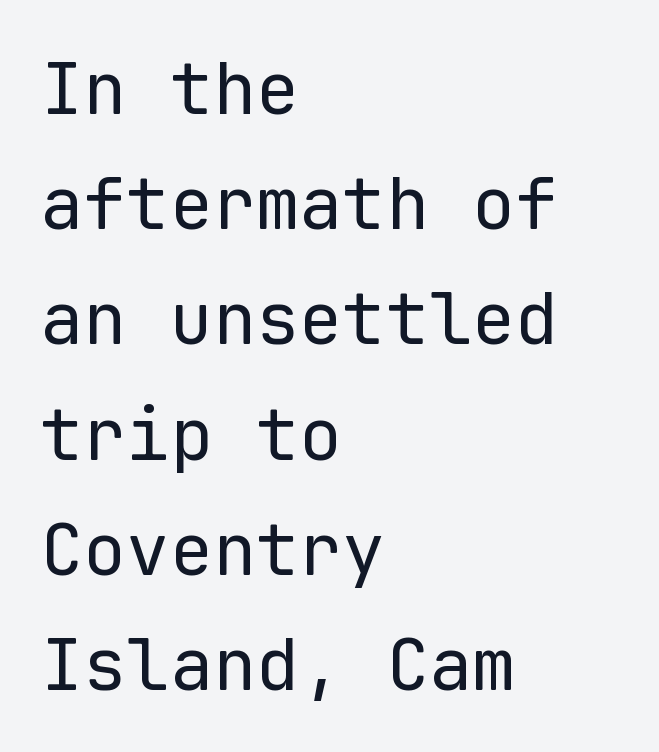
This reads as an unemphasized weight, regular at the heaviest. Do the characters align in a grid? Yes, the font is monospaced. A student would call this left alignment; a typographer would say flush left, rag right. If you drew a line through each stem, it would be perfectly vertical. Each letter's strokes conclude bluntly, with no projecting serifs. Check under the words: just untouched page.
